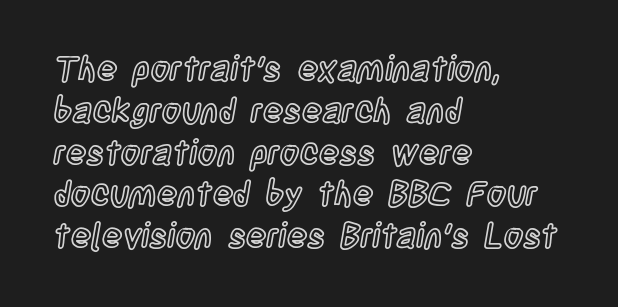
{"width": "condensed", "x_height": "large", "monospaced": "no", "underline": "no", "align": "left", "line_spacing_ratio": 1.23, "letter_spacing": "normal", "letter_spacing_em": 0.0, "glyph_px": 34}
